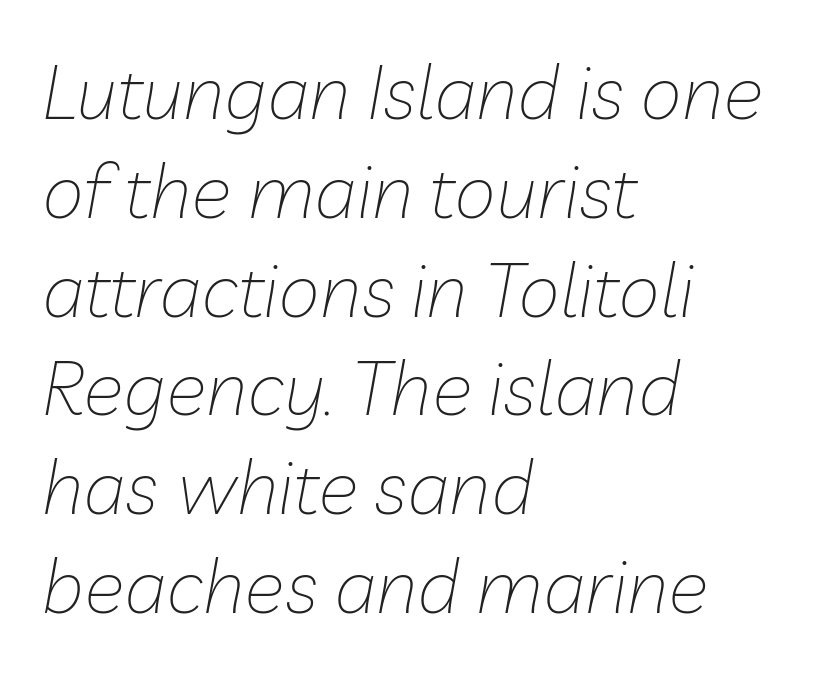
{"italic": "yes", "lean": "right", "slant_degrees": 10, "bold": "no", "weight": "thin", "width": "normal", "stroke_contrast": "low", "x_height": "medium", "monospaced": "no", "underline": "no", "align": "left", "line_spacing": "normal", "line_spacing_ratio": 1.3, "letter_spacing": "normal", "letter_spacing_em": 0.0, "glyph_px": 76}
